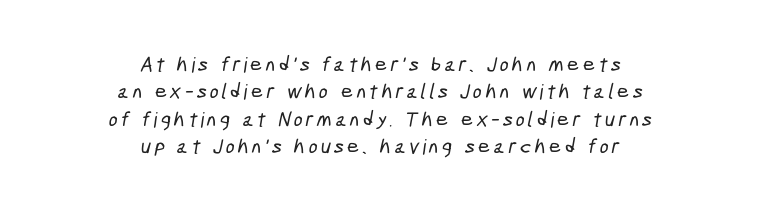
{"underline": "no", "align": "center", "line_spacing": "normal", "line_spacing_ratio": 1.3, "glyph_px": 21}
